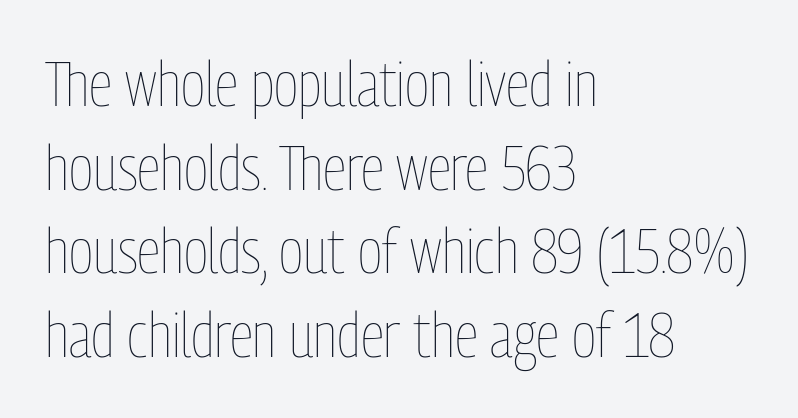
Horizontally, the lines are justified to the leading edge only. Posture: upright roman. No heavy texture on the line: the type isn't bold. A typesetter would call this proportional, since set widths differ per character. A typesetter would call this leading conventional body-copy spacing. Caption: standard tracking, unaltered.
